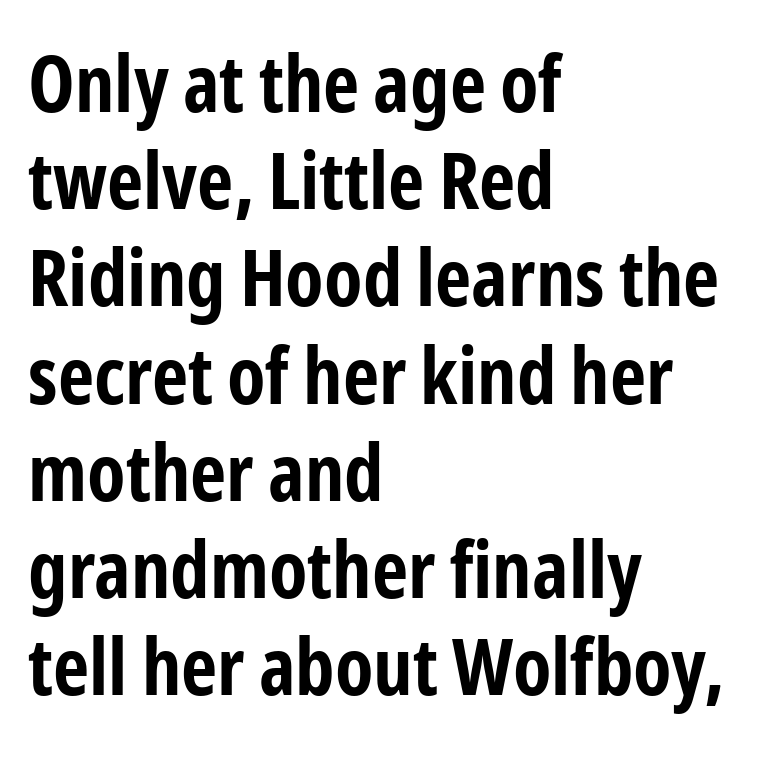
The image shows 79 px bold, condensed sans-serif type, upright; set left-aligned, line spacing 1.23x, normal letter spacing, not underlined; low stroke contrast and a medium x-height.
